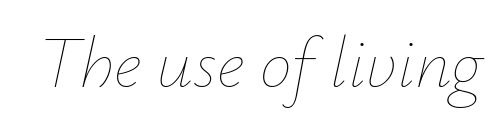
The image shows 72 px thin type, italic (leaning right); set normal letter spacing, not underlined; low stroke contrast and a small x-height.
